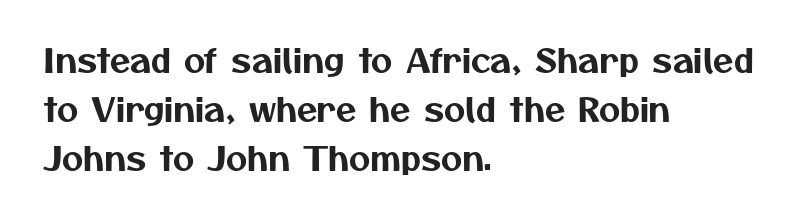
Does the copy run flush right? No — it runs flush left. Look at the bottom of the vertical strokes: they stop flat, with no serifs. This block has exactly the height ordinary leading produces. You could not count columns in this text — the font is proportionally spaced. The baseline area is clear.
